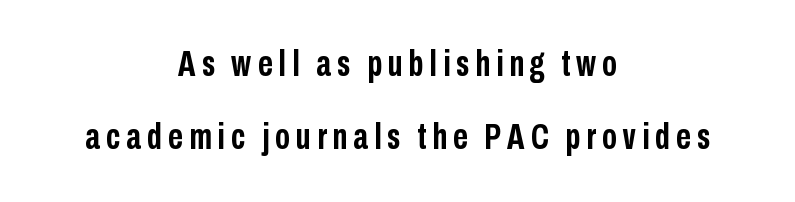
Thick stems and heavy bowls — unmistakably bold. This sample is center-justified, so both line endings float freely. Leading is clearly above the norm, producing a sparse column. These lines were composed using upright roman letters. A typesetter would call this proportional, since set widths differ per character. I'd call this a sans setting — the letters go barefoot.
